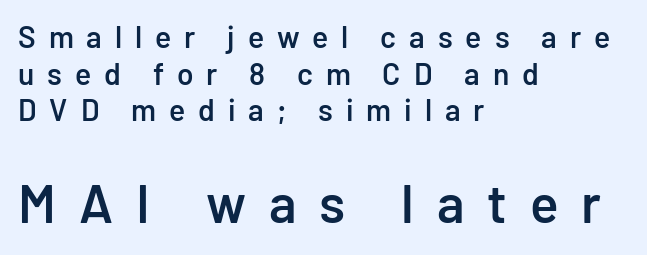
Q: Is the text bold? A: Semi-bold.
Q: Is the text italic (slanted)? A: No, it is upright.
Q: Is the typeface a serif or a sans-serif typeface? A: Sans-serif.
Q: Is the text underlined? A: No.
Q: How is the paragraph aligned? A: Left-aligned.
Q: Is the spacing between letters normal or unusually wide? A: Unusually wide.
Q: Which block of text is set in a larger size, the first (top) or the second (bottom)? A: The second (bottom) one.
Q: Width (condensed, normal, or wide)? A: Normal.
Q: Stroke contrast? A: Low.
Q: x-height? A: Medium.
Q: Monospaced? A: No.
